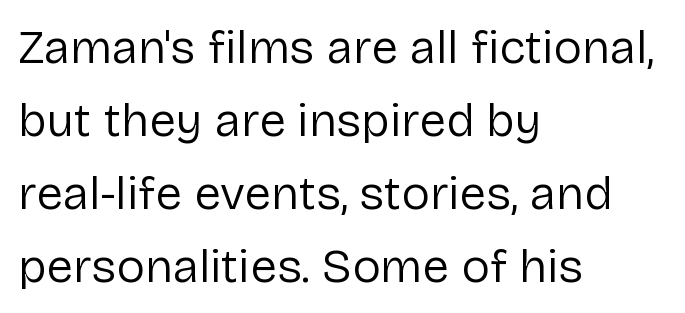
The image shows 48 px regular-weight sans-serif type, upright; set left-aligned, normal line spacing (1.52x), normal letter spacing, not underlined; low stroke contrast and a medium x-height.
